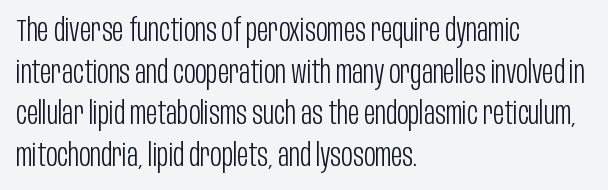
Students, note that the glyphs here touch the page at normal intervals. Left-aligned paragraph, ragged on the right. This rendering features lettering with no underline. Looks like regular typesetting: each glyph gets only the width it needs.
